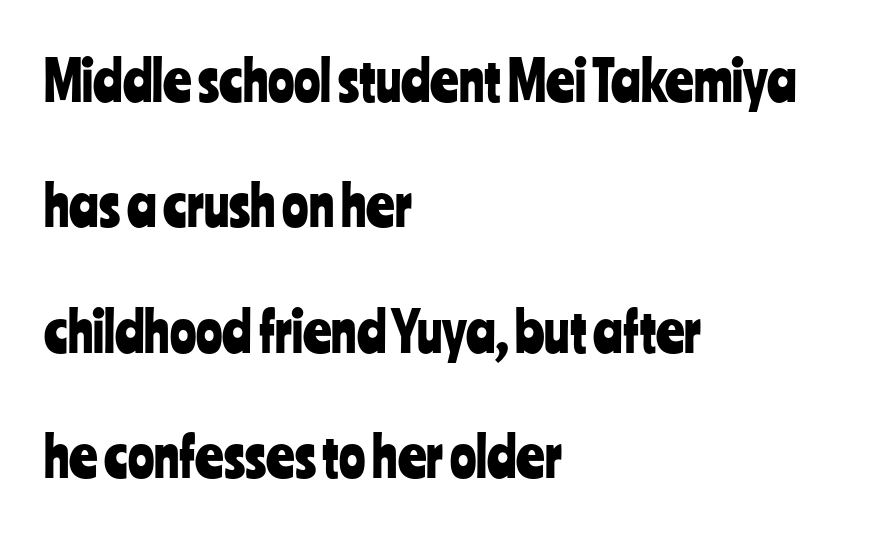
Q: Is the text italic (slanted)? A: No, it is upright.
Q: Is the typeface a serif or a sans-serif typeface? A: Sans-serif.
Q: Is the text underlined? A: No.
Q: How is the paragraph aligned? A: Left-aligned.
Q: Is the spacing between letters normal or unusually wide? A: Normal.
Q: Is the spacing between lines tight, normal or loose? A: Loose.
Q: Width (condensed, normal, or wide)? A: Condensed.
Q: Stroke contrast? A: Low.
Q: x-height? A: Medium.
Q: Monospaced? A: No.
